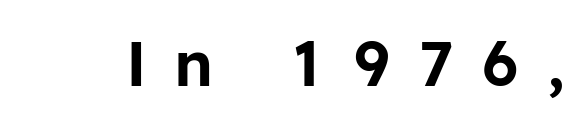
What kind of face is this? One without serifs — a sans. You could not count columns in this text — the font is proportionally spaced. This is roman type, the default non-slanted kind. You could only call the tracking loose — the letters float apart.
